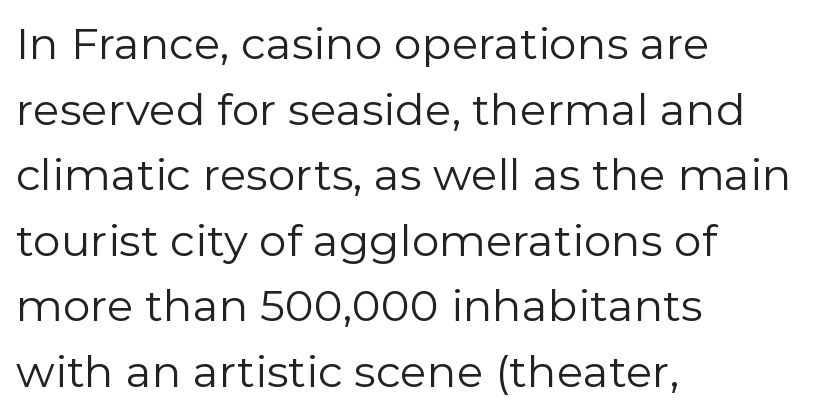
Q: Is the text bold? A: No.
Q: Is the text italic (slanted)? A: No, it is upright.
Q: Is the typeface a serif or a sans-serif typeface? A: Sans-serif.
Q: Is the text underlined? A: No.
Q: How is the paragraph aligned? A: Left-aligned.
Q: Is the spacing between letters normal or unusually wide? A: Normal.
Q: Is the spacing between lines tight, normal or loose? A: Normal.
Q: Width (condensed, normal, or wide)? A: Normal.
Q: Stroke contrast? A: Low.
Q: x-height? A: Medium.
Q: Monospaced? A: No.
